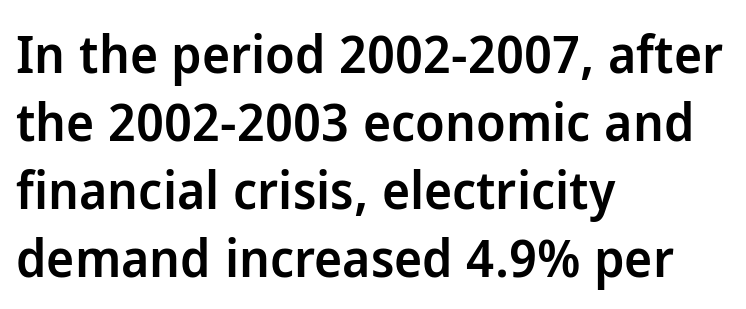
Do the characters align in a grid? No, the font is proportional. You can tell from the bare stems that sans-serif type was used. Slightly chunky letters — semibold, I'd say, not full bold. Any mark beneath the type? The region is blank. What's the leading like? Ordinary, nothing unusual. Tracking here is standard; glyphs follow each other at the usual distance.
